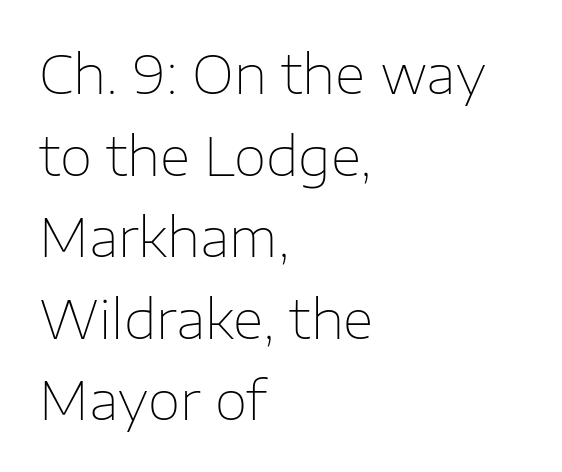
Q: Is the text bold? A: No.
Q: Is the text italic (slanted)? A: No, it is upright.
Q: Is the typeface a serif or a sans-serif typeface? A: Sans-serif.
Q: Is the text underlined? A: No.
Q: How is the paragraph aligned? A: Left-aligned.
Q: Is the spacing between letters normal or unusually wide? A: Normal.
Q: Is the spacing between lines tight, normal or loose? A: Normal.
Q: Width (condensed, normal, or wide)? A: Normal.
Q: Stroke contrast? A: Low.
Q: x-height? A: Medium.
Q: Monospaced? A: No.
